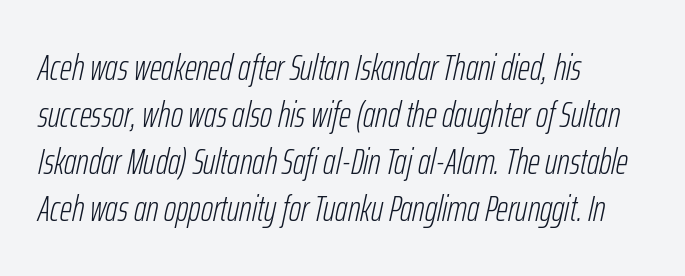
Note the varied advance widths — an 'i' is clearly narrower than an 'm'. The block of text has a typical density, with ordinary space between rows. Letters have the restrained weight of plain body copy at most. Style check: oblique. The space directly below the letters is spotless. If you drew a ruler down the left edge, every line would touch it.
